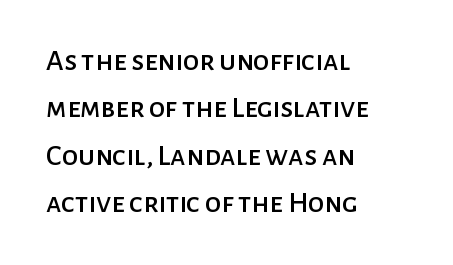
Descenders hang freely into open space. The letters advance in unequal steps, a hallmark of proportional type. A typesetter would call this leading conventional body-copy spacing. Style check: upright.
